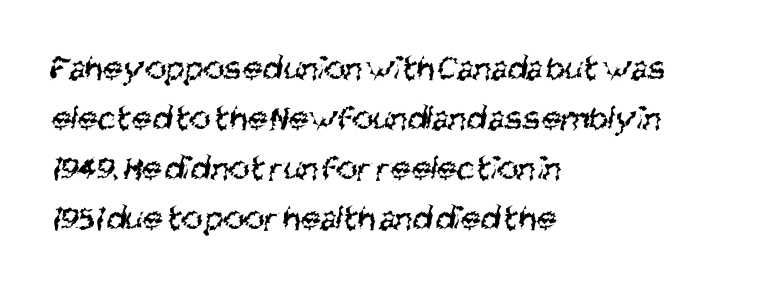
{"serif": "no", "bold": "no", "weight": "regular", "width": "condensed", "stroke_contrast": "medium", "x_height": "large", "monospaced": "no", "underline": "no", "align": "left", "line_spacing": "normal", "line_spacing_ratio": 1.39, "letter_spacing": "normal", "letter_spacing_em": 0.0, "glyph_px": 36}
